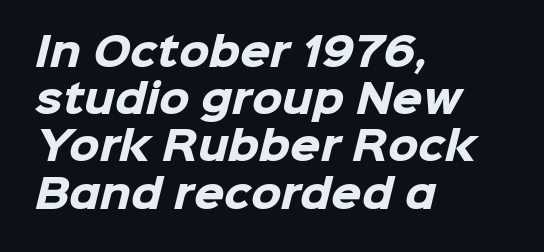
The image shows 39 px heavy sans-serif type; set left-aligned, line spacing 1.21x, normal letter spacing, not underlined; low stroke contrast and a medium x-height.
